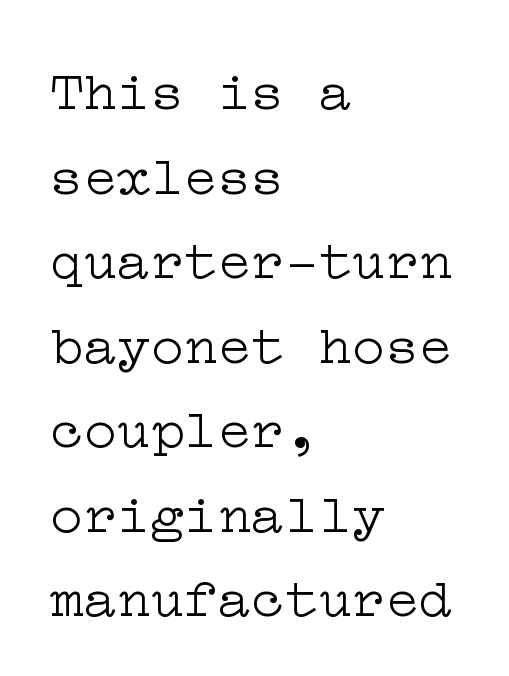
The image shows 56 px light, wide serif type, upright; set left-aligned, normal line spacing (1.51x), normal letter spacing, not underlined; low stroke contrast and a medium x-height.
